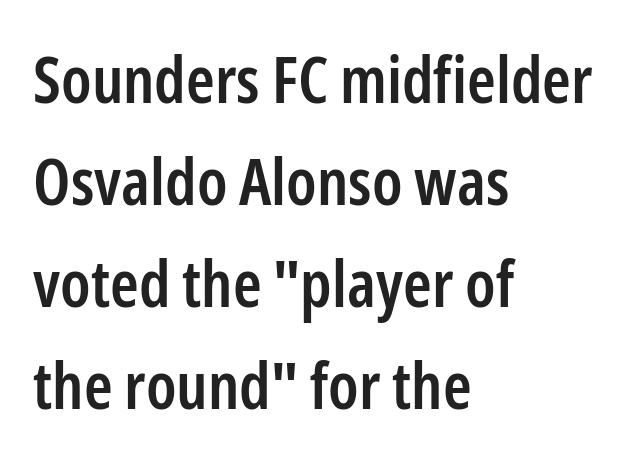
{"serif": "no", "italic": "no", "bold": "semi", "weight": "semibold", "width": "condensed", "stroke_contrast": "low", "x_height": "medium", "monospaced": "no", "underline": "no", "align": "left", "line_spacing": "normal", "line_spacing_ratio": 1.57, "letter_spacing": "normal", "letter_spacing_em": 0.0, "glyph_px": 65}
